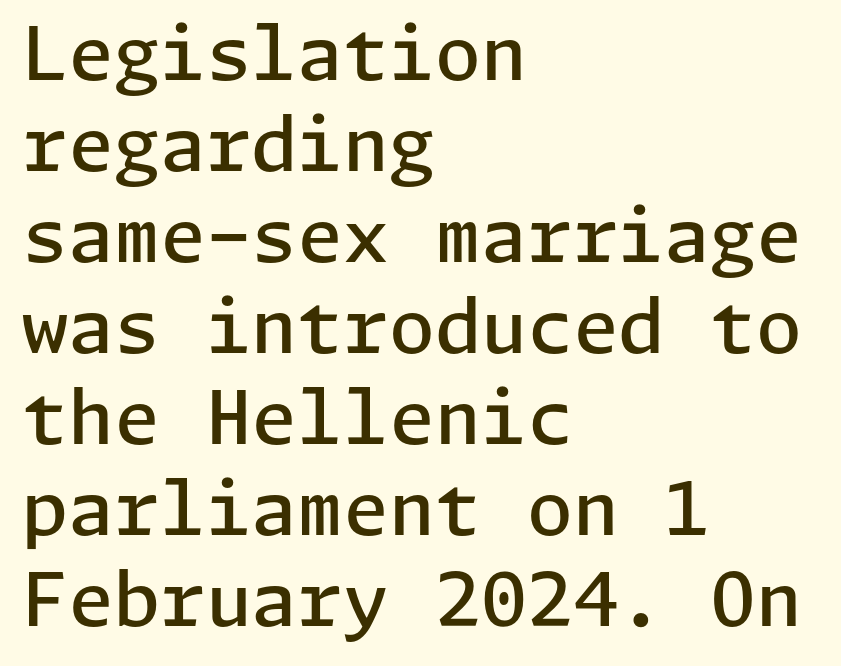
The image shows 74 px semibold sans-serif type, upright; set left-aligned, line spacing 1.23x, normal letter spacing, not underlined; low stroke contrast and a medium x-height.
